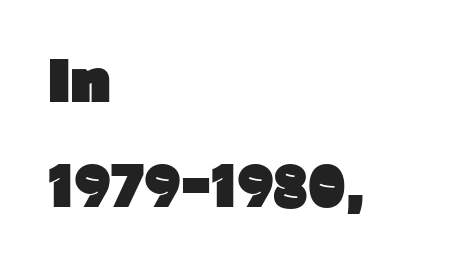
The baseline area is clear. Here the glyphs are tracked normally, forming tight word shapes. Typeset ragged right — the left edge is the straight one. The leading is generous, giving the passage an open texture. The face used here is proportionally spaced, like ordinary book or web type.
